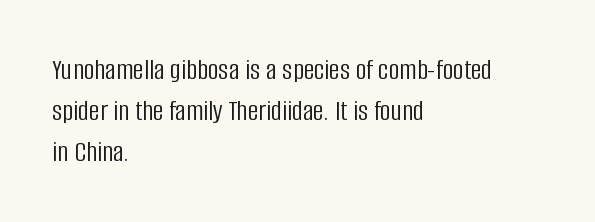
The image shows 30 px light, condensed sans-serif type, upright; set left-aligned, normal line spacing (1.36x), normal letter spacing, not underlined; low stroke contrast and a large x-height.
